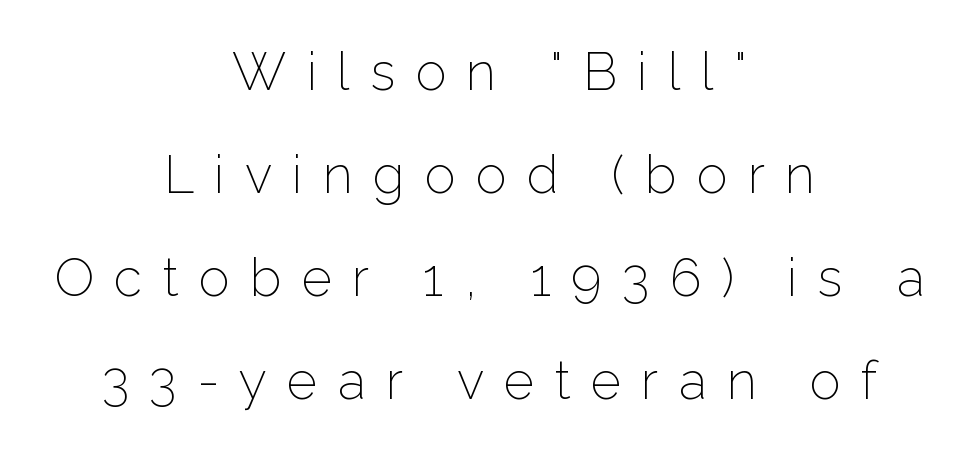
Leading: increased. This rendering uses center alignment, leaving both contours irregular but symmetric. The tracking jumps out immediately: characters are airy and widely separated. Check under the words: just untouched page.
